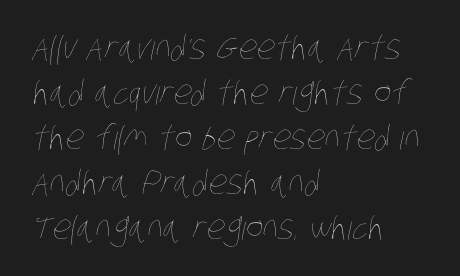
The image shows 33 px thin, condensed type; set left-aligned, normal line spacing (1.36x), normal letter spacing, not underlined; low stroke contrast and a large x-height.
